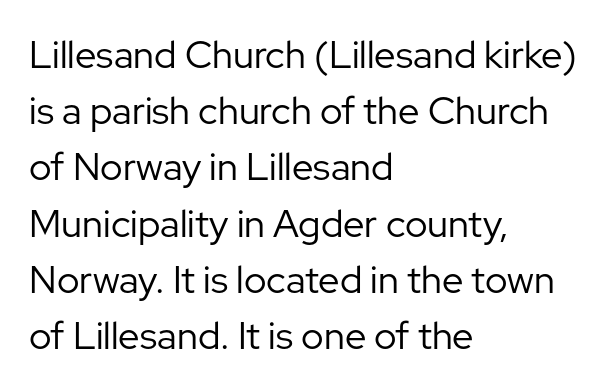
A roman cut, with each character standing at attention. The paragraph has a hard left edge and a soft right edge. This is not heavy type; no bold has been used. There is no visible air inserted between adjacent glyphs. Underline: absent. Notice how descenders clear the ascenders below comfortably — that's standard leading.
